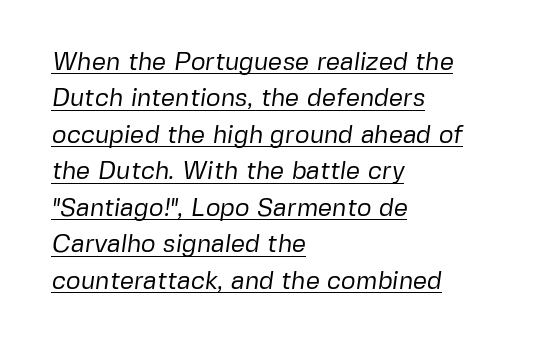
{"bold": "no", "underline": "yes", "align": "left", "line_spacing": "normal", "line_spacing_ratio": 1.46, "letter_spacing": "normal", "letter_spacing_em": 0.0, "glyph_px": 25}
